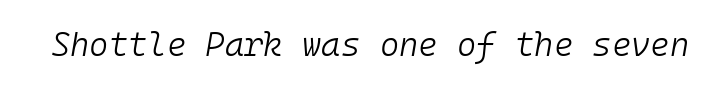
Q: Is the text bold? A: No.
Q: Is the text italic (slanted)? A: Yes, it leans right by about 10 degrees.
Q: Is the text underlined? A: No.
Q: Is the spacing between letters normal or unusually wide? A: Normal.
Q: Width (condensed, normal, or wide)? A: Normal.
Q: Stroke contrast? A: Low.
Q: x-height? A: Medium.
Q: Monospaced? A: Yes.
